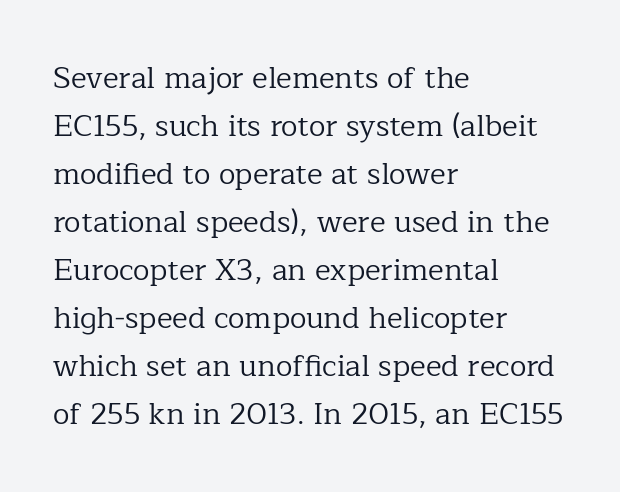
Leading matches the norm, producing a regular column. Stroke thickness stays within the range of a standard reading face or lighter. This sample uses a serif face. Letter spacing: default. Every row of glyphs begins at an identical x-position on the left.
